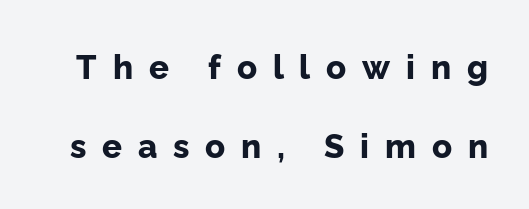
Q: Is the text bold? A: Yes.
Q: Is the text italic (slanted)? A: No, it is upright.
Q: Is the typeface a serif or a sans-serif typeface? A: Sans-serif.
Q: Is the text underlined? A: No.
Q: Is the spacing between letters normal or unusually wide? A: Unusually wide.
Q: Is the spacing between lines tight, normal or loose? A: Loose.
Q: Width (condensed, normal, or wide)? A: Normal.
Q: Stroke contrast? A: Low.
Q: x-height? A: Medium.
Q: Monospaced? A: No.
